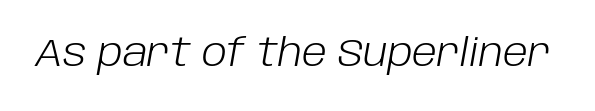
Stroke mass is kept to a normal reading level or below. Anything drawn beneath the words? Only blank space. Caption: standard tracking, unaltered. The face used here is proportionally spaced, like ordinary book or web type.
